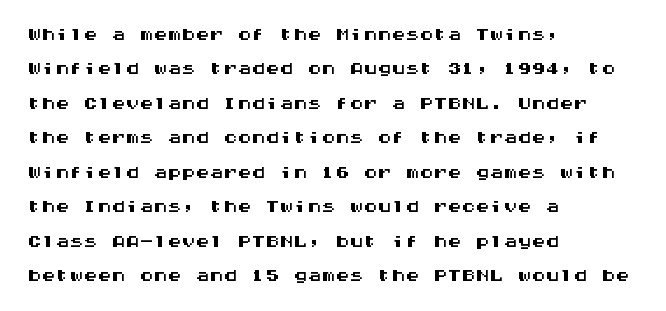
The type family on display is of the sans-serif kind. The typography opts for an upright posture over an oblique one. Nothing unusual about the tracking: characters are spaced as the font intends. You could count columns in this text — the font is strictly monospaced.
